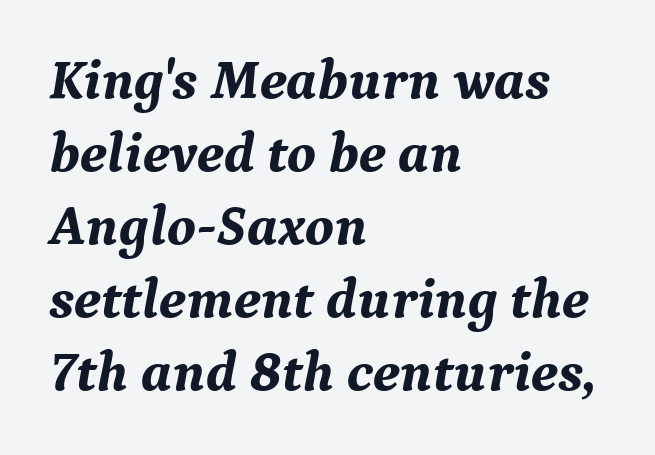
The image shows 57 px bold serif type, italic (leaning right); set left-aligned, normal line spacing (1.28x), normal letter spacing, not underlined; medium stroke contrast and a medium x-height.
